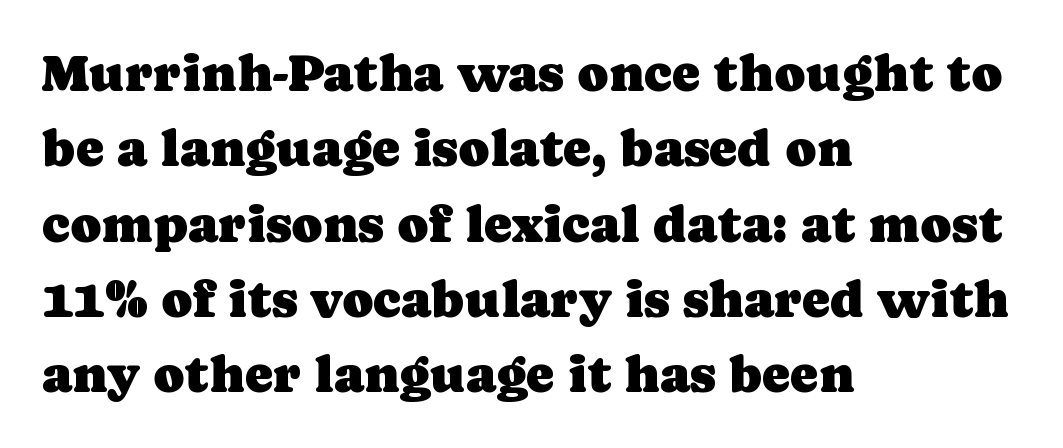
{"serif": "yes", "italic": "no", "width": "normal", "stroke_contrast": "low", "x_height": "medium", "monospaced": "no", "underline": "no", "align": "left", "line_spacing": "normal", "line_spacing_ratio": 1.42, "letter_spacing": "normal", "letter_spacing_em": 0.0, "glyph_px": 53}
